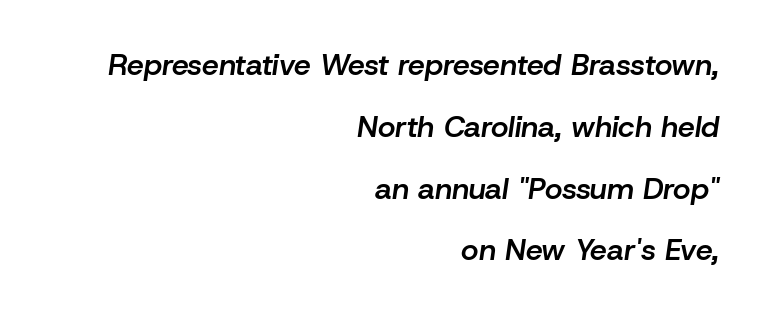
The image shows 30 px semibold type, italic (leaning right); set right-aligned, loose line spacing (2.06x), normal letter spacing, not underlined; low stroke contrast and a medium x-height.
